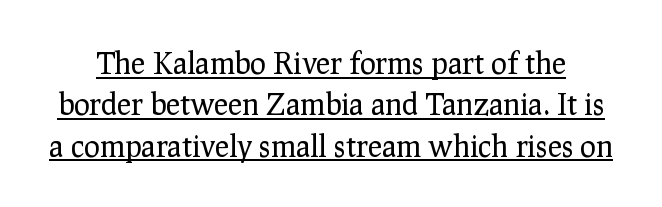
{"serif": "yes", "italic": "no", "bold": "no", "weight": "regular", "width": "normal", "stroke_contrast": "low", "x_height": "medium", "monospaced": "no", "underline": "yes", "line_spacing": "normal", "line_spacing_ratio": 1.38, "letter_spacing": "normal", "letter_spacing_em": 0.0, "glyph_px": 30}
